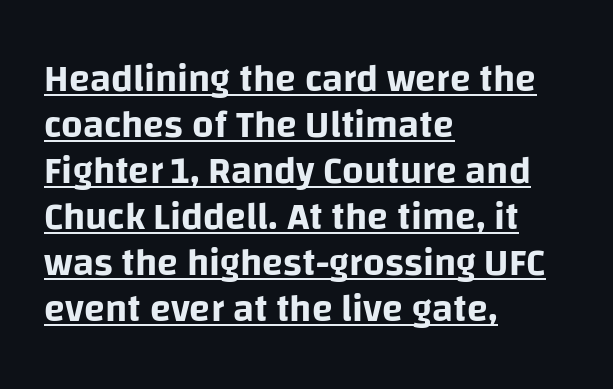
Q: Is the text italic (slanted)? A: No, it is upright.
Q: Is the typeface a serif or a sans-serif typeface? A: Sans-serif.
Q: Is the text underlined? A: Yes.
Q: How is the paragraph aligned? A: Left-aligned.
Q: Is the spacing between letters normal or unusually wide? A: Normal.
Q: Width (condensed, normal, or wide)? A: Normal.
Q: Stroke contrast? A: Low.
Q: x-height? A: Large.
Q: Monospaced? A: No.
